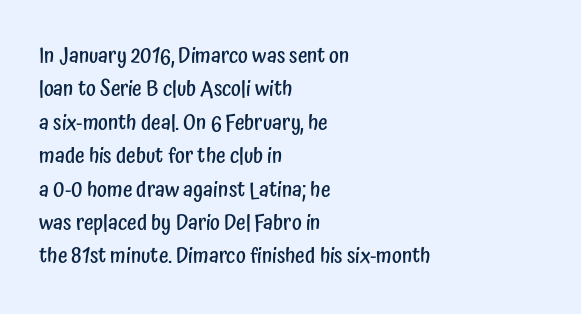
The image shows 21 px text type, upright; set left-aligned, normal line spacing (1.59x), normal letter spacing, not underlined.
